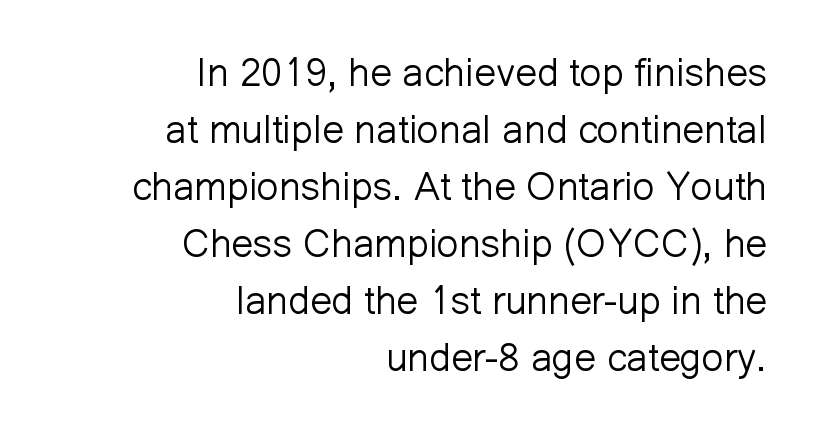
{"serif": "no", "italic": "no", "bold": "no", "weight": "light", "width": "normal", "stroke_contrast": "low", "x_height": "medium", "monospaced": "no", "underline": "no", "align": "right", "line_spacing": "normal", "line_spacing_ratio": 1.46, "letter_spacing": "normal", "letter_spacing_em": 0.0, "glyph_px": 39}
